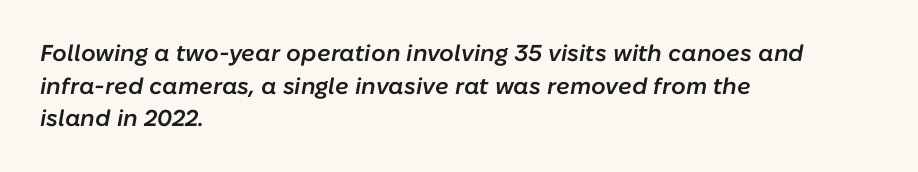
Q: Is the text bold? A: Semi-bold.
Q: Is the text italic (slanted)? A: Yes, it leans right by about 10 degrees.
Q: Is the text underlined? A: No.
Q: How is the paragraph aligned? A: Left-aligned.
Q: Is the spacing between letters normal or unusually wide? A: Normal.
Q: Is the spacing between lines tight, normal or loose? A: Normal.
